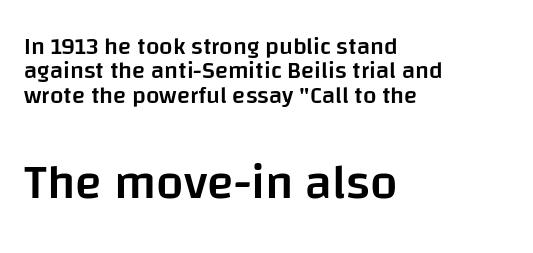
Q: Is the text bold? A: Semi-bold.
Q: Is the text italic (slanted)? A: No, it is upright.
Q: Is the typeface a serif or a sans-serif typeface? A: Sans-serif.
Q: Is the text underlined? A: No.
Q: How is the paragraph aligned? A: Left-aligned.
Q: Is the spacing between letters normal or unusually wide? A: Normal.
Q: Is the spacing between lines tight, normal or loose? A: Tight.
Q: Which block of text is set in a larger size, the first (top) or the second (bottom)? A: The second (bottom) one.
Q: Width (condensed, normal, or wide)? A: Normal.
Q: Stroke contrast? A: Low.
Q: x-height? A: Large.
Q: Monospaced? A: No.
